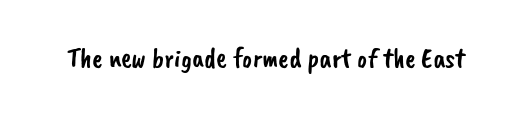
Q: Is the typeface a serif or a sans-serif typeface? A: Sans-serif.
Q: Is the text underlined? A: No.
Q: Is the spacing between letters normal or unusually wide? A: Normal.
Q: Width (condensed, normal, or wide)? A: Normal.
Q: Stroke contrast? A: Low.
Q: x-height? A: Small.
Q: Monospaced? A: No.
